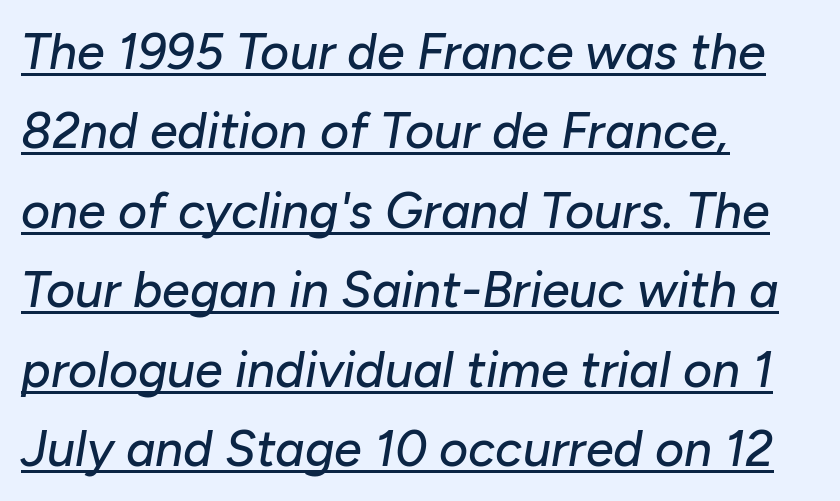
The image shows 50 px text type, italic (leaning right); set left-aligned, normal line spacing (1.59x), normal letter spacing, underlined; low stroke contrast and a medium x-height.
